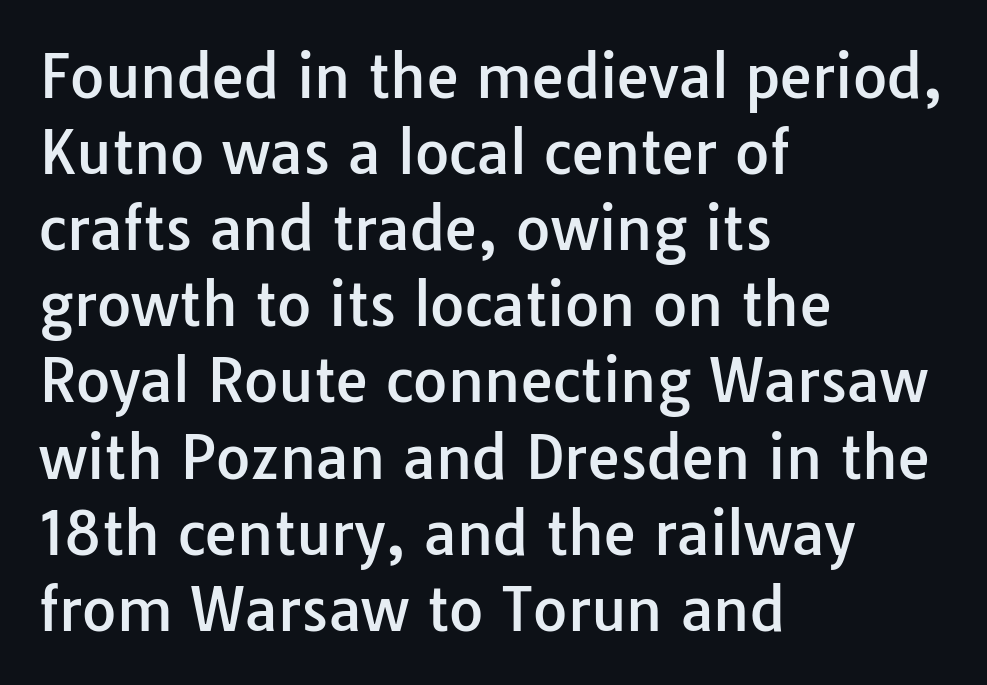
The image shows 59 px sans-serif type, upright; set left-aligned, normal line spacing (1.29x), normal letter spacing, not underlined; low stroke contrast and a medium x-height.
